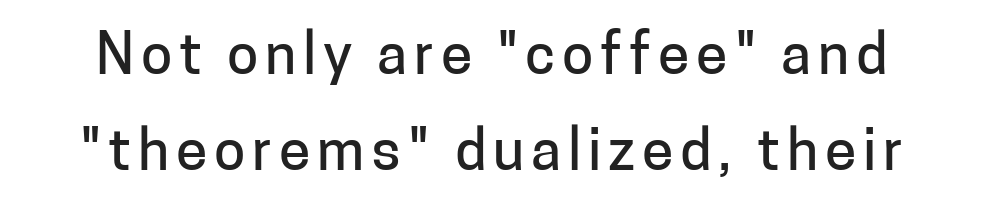
Is this a sans? Yes — the strokes have no serifs. Does the leading feel generous? No, just average. The type sits square on the baseline with zero lean. Think of a printed novel: that variable character pitch is what you see here. Rule under the text: the space is simply empty.
